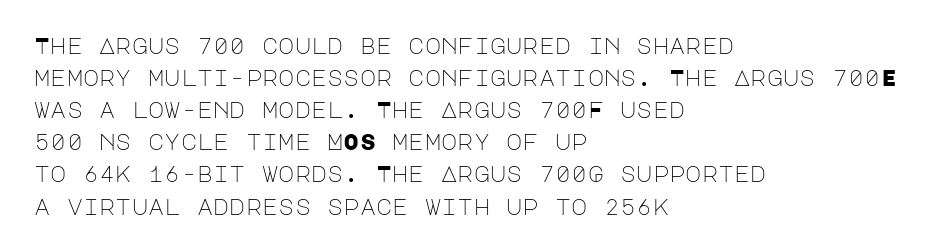
Weight: in the light-to-regular range. These lines keep a tight, regular rhythm from letter to letter. Any mark beneath the type? The region is blank. Left-aligned paragraph, ragged on the right. If you drew a line through each stem, it would be perfectly vertical. Honestly, the row spacing looks completely unremarkable.
